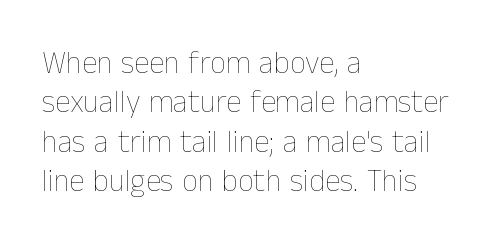
The text block is weighted toward the left margin, trailing off unevenly rightward. The letterforms sit shoulder to shoulder at normal distance. Nope, not italic — everything's standing straight. Vertically, the passage feels balanced, rows spaced as you'd expect.
